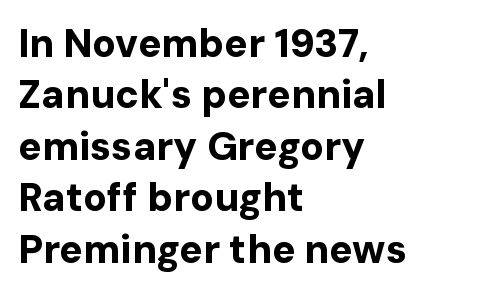
The image shows 39 px bold sans-serif type, upright; set left-aligned, normal line spacing (1.32x), normal letter spacing, not underlined; low stroke contrast and a medium x-height.
